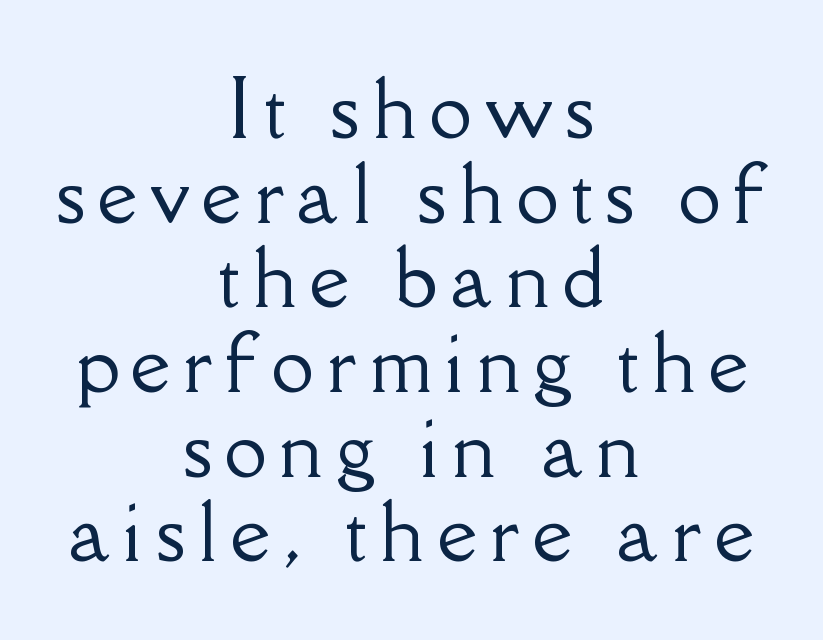
The image shows 77 px serif type, upright; set centered, tight line spacing (1.1x), not underlined; low stroke contrast and a small x-height.
